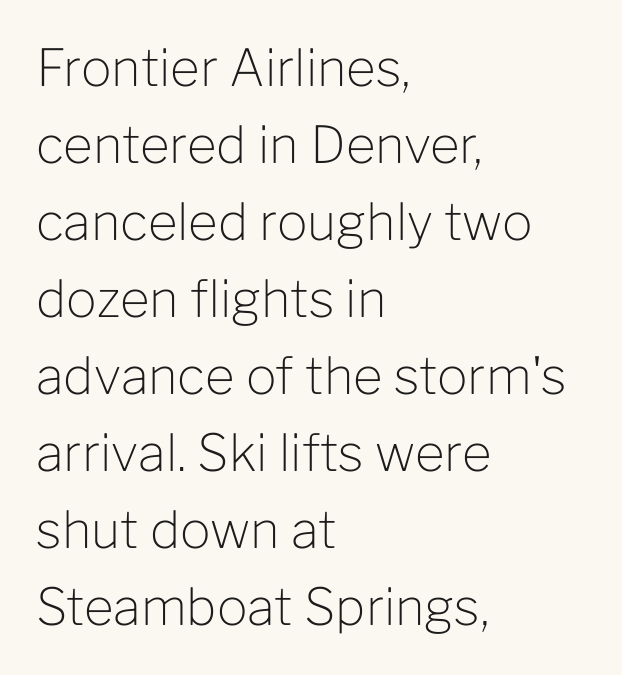
{"serif": "no", "italic": "no", "bold": "no", "weight": "light", "width": "normal", "stroke_contrast": "low", "x_height": "medium", "monospaced": "no", "underline": "no", "align": "left", "line_spacing": "normal", "line_spacing_ratio": 1.51, "letter_spacing": "normal", "letter_spacing_em": 0.0, "glyph_px": 51}
